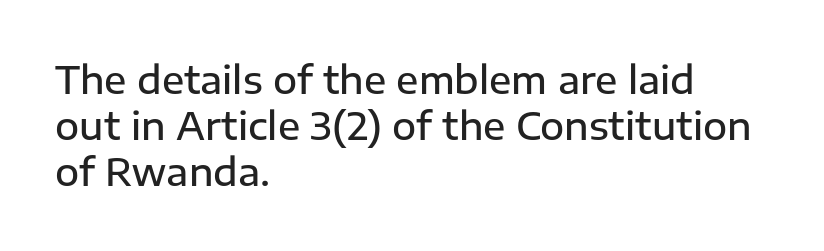
Here the designer chose a conventional face with non-uniform glyph widths. The words here are not underlined. No feet cap the strokes, marking this as sans-serif type. How heavy is the stroke? Medium-heavy — a semibold, shy of bold. The passage is arranged the way most books set body copy — flush left.
